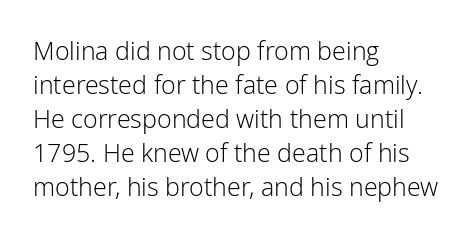
{"italic": "no", "bold": "no", "underline": "no", "align": "left", "line_spacing": "normal", "line_spacing_ratio": 1.36, "letter_spacing": "normal", "letter_spacing_em": 0.0, "glyph_px": 25}
